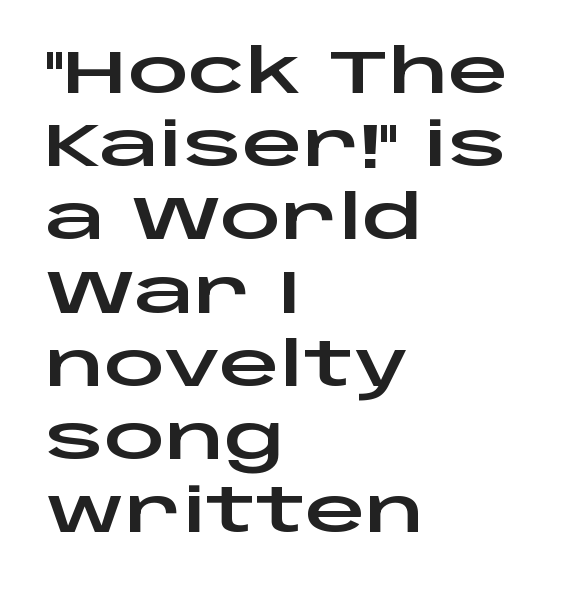
The image shows 60 px wide sans-serif type, upright; set left-aligned, line spacing 1.22x, normal letter spacing, not underlined; low stroke contrast and a large x-height.
